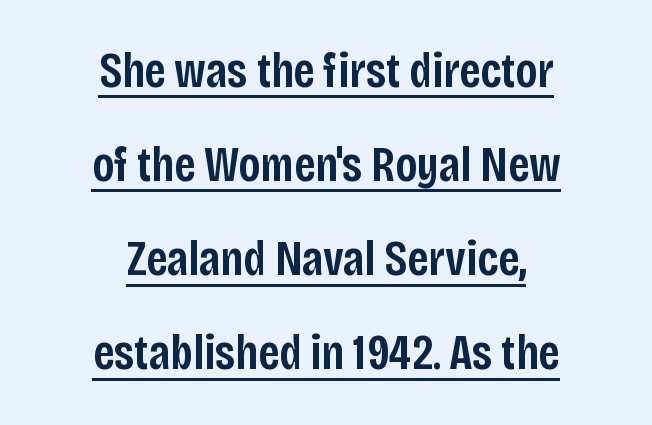
Designer's note — italics off, roman on. I'd call this a sans setting — the letters go barefoot. A typesetter would call this leading open, well beyond the default. A student would call this center alignment; a typographer would say set centered. These words are printed semibold, heavier than regular yet not bold.
